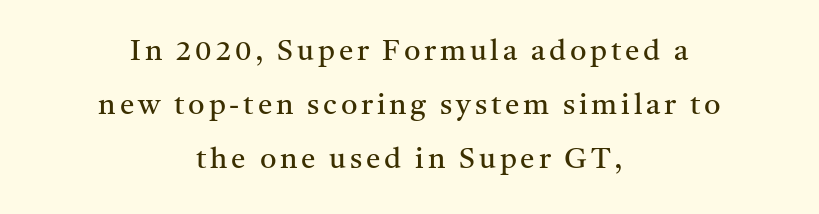
{"serif": "yes", "italic": "no", "bold": "no", "weight": "regular", "width": "normal", "stroke_contrast": "medium", "x_height": "medium", "monospaced": "no", "underline": "no", "align": "center", "line_spacing_ratio": 1.86, "glyph_px": 29}
